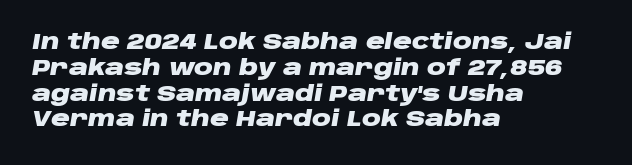
{"italic": "yes", "lean": "right", "slant_degrees": 10, "bold": "yes", "underline": "no", "align": "left", "line_spacing_ratio": 1.23, "letter_spacing": "normal", "letter_spacing_em": 0.0, "glyph_px": 21}
